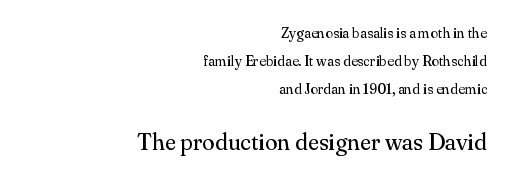
{"italic": "no", "bold": "no", "underline": "no", "align": "right", "line_spacing": "loose", "line_spacing_ratio": 2.01, "letter_spacing": "normal", "letter_spacing_em": 0.0, "larger_block": "second", "size_ratio": 1.64, "glyph_px": 23}
